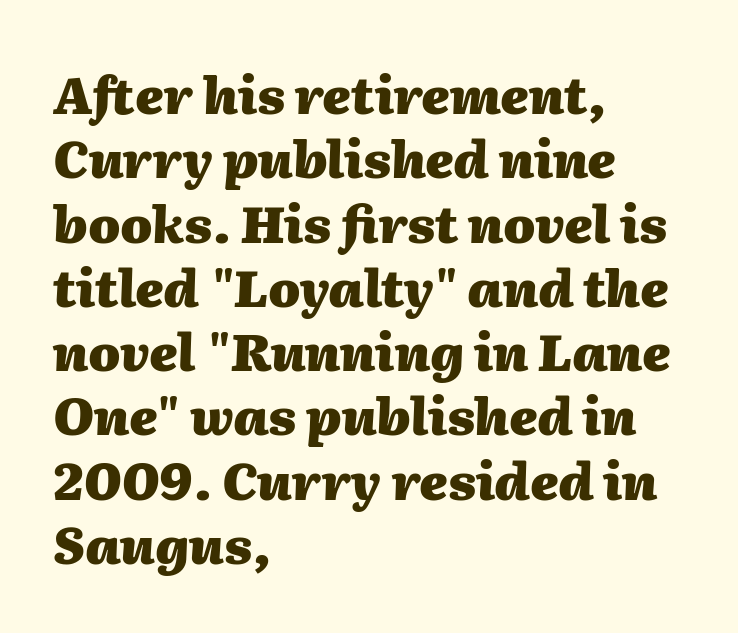
Tracking value appears to be zero — textbook default spacing. Compared with an ordinary text face, these strokes are far heavier — a full bold. Proportional: the letters do not fall into vertical columns. The lines sit at an ordinary, default distance from one another. Italic? Definitely — the glyphs are oblique. A clean baseline with only descenders dipping below it.
